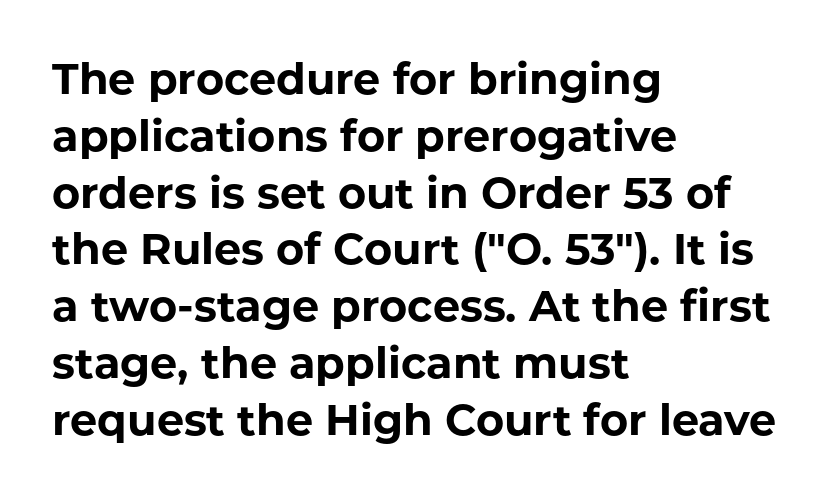
{"serif": "no", "italic": "no", "bold": "yes", "weight": "bold", "width": "normal", "stroke_contrast": "low", "x_height": "medium", "monospaced": "no", "underline": "no", "align": "left", "line_spacing": "normal", "line_spacing_ratio": 1.32, "letter_spacing": "normal", "letter_spacing_em": 0.0, "glyph_px": 43}
